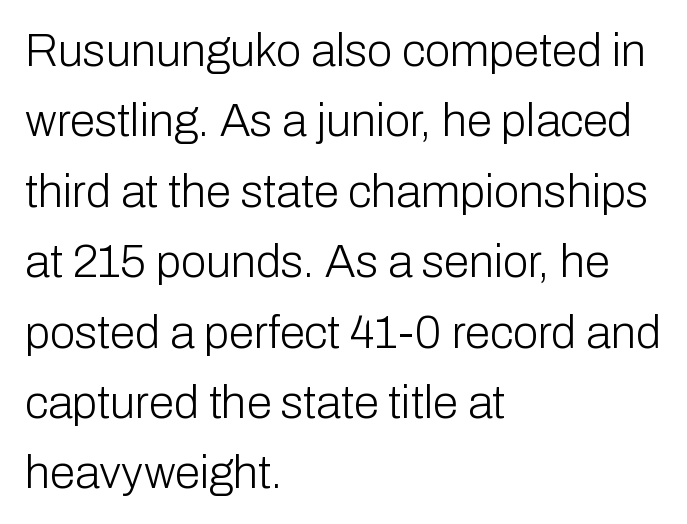
{"serif": "no", "italic": "no", "bold": "no", "weight": "light", "width": "normal", "stroke_contrast": "low", "x_height": "medium", "monospaced": "no", "underline": "no", "align": "left", "line_spacing": "normal", "line_spacing_ratio": 1.53, "letter_spacing": "normal", "letter_spacing_em": 0.0, "glyph_px": 46}
